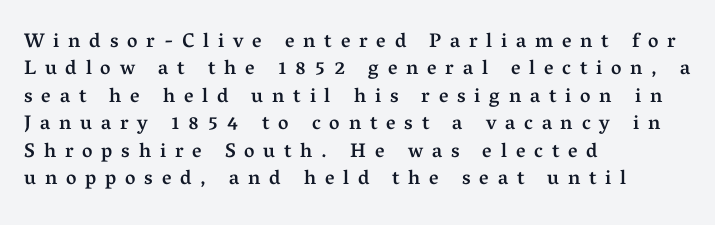
Bare-footed words on every line. Characters remain perfectly vertical along every line. The line texture is sparse and dotted thanks to wide tracking. In terms of weight, the rendering is demibold, just under bold.
